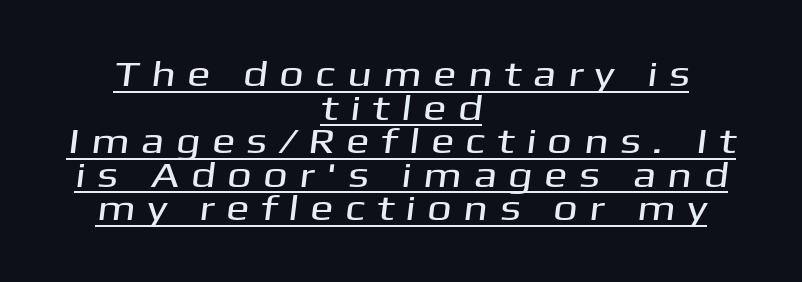
Q: Is the typeface a serif or a sans-serif typeface? A: Sans-serif.
Q: Is the text underlined? A: Yes.
Q: How is the paragraph aligned? A: Centered.
Q: Is the spacing between letters normal or unusually wide? A: Unusually wide.
Q: Is the spacing between lines tight, normal or loose? A: Tight.
Q: Width (condensed, normal, or wide)? A: Wide.
Q: Stroke contrast? A: Medium.
Q: x-height? A: Medium.
Q: Monospaced? A: No.
